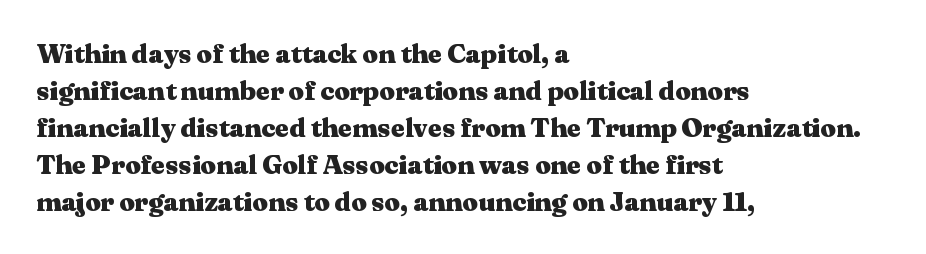
{"italic": "no", "bold": "yes", "underline": "no", "align": "left", "line_spacing": "normal", "line_spacing_ratio": 1.37, "letter_spacing": "normal", "letter_spacing_em": 0.0, "glyph_px": 27}
